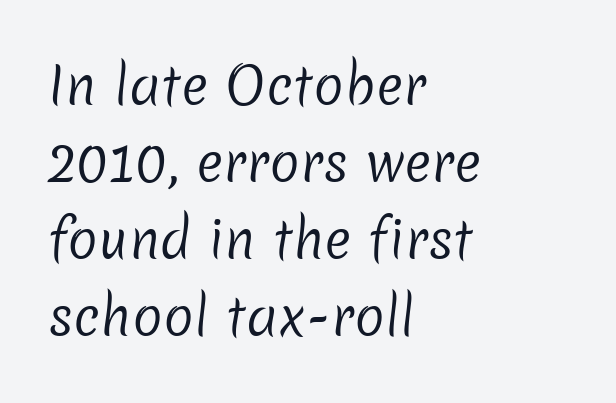
{"serif": "no", "bold": "no", "weight": "regular", "width": "normal", "stroke_contrast": "low", "x_height": "medium", "monospaced": "no", "underline": "no", "align": "left", "line_spacing": "normal", "line_spacing_ratio": 1.51, "letter_spacing": "normal", "letter_spacing_em": 0.0, "glyph_px": 51}
